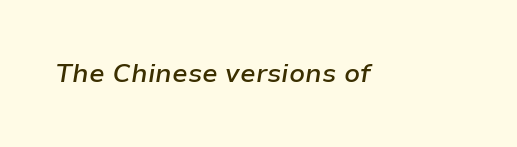
Q: Is the text bold? A: Semi-bold.
Q: Is the text italic (slanted)? A: Yes, it leans right by about 9 degrees.
Q: Is the text underlined? A: No.
Q: Is the spacing between letters normal or unusually wide? A: Normal.
